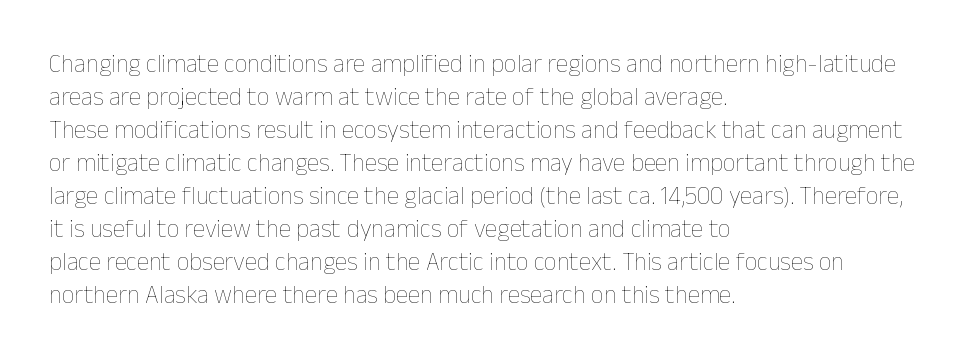
The image shows 25 px text type, upright; set left-aligned, normal line spacing (1.32x), normal letter spacing, not underlined.
